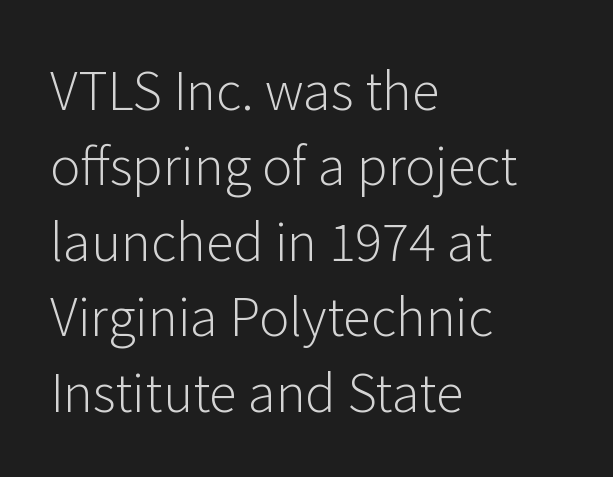
Q: Is the text bold? A: No.
Q: Is the text italic (slanted)? A: No, it is upright.
Q: Is the typeface a serif or a sans-serif typeface? A: Sans-serif.
Q: Is the text underlined? A: No.
Q: How is the paragraph aligned? A: Left-aligned.
Q: Is the spacing between letters normal or unusually wide? A: Normal.
Q: Is the spacing between lines tight, normal or loose? A: Normal.
Q: Width (condensed, normal, or wide)? A: Normal.
Q: Stroke contrast? A: Low.
Q: x-height? A: Medium.
Q: Monospaced? A: No.
